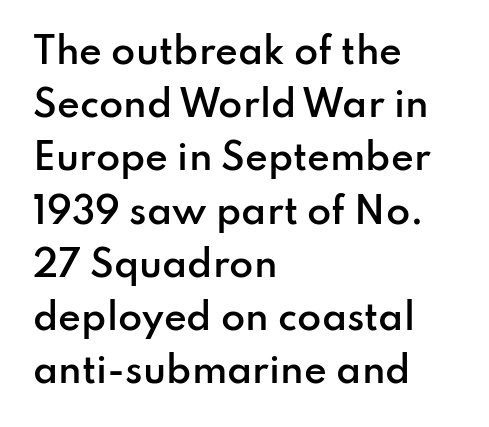
{"serif": "no", "italic": "no", "bold": "semi", "weight": "semibold", "width": "normal", "stroke_contrast": "low", "x_height": "small", "monospaced": "no", "underline": "no", "align": "left", "line_spacing": "normal", "line_spacing_ratio": 1.52, "letter_spacing": "normal", "letter_spacing_em": 0.0, "glyph_px": 35}
